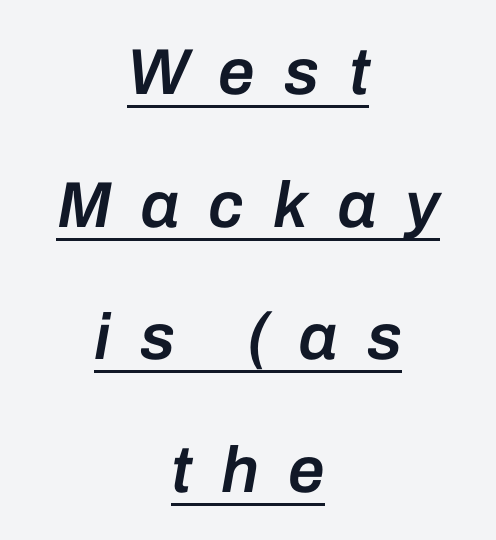
{"italic": "yes", "lean": "right", "slant_degrees": 10, "bold": "semi", "weight": "semibold", "width": "normal", "stroke_contrast": "low", "x_height": "medium", "monospaced": "no", "underline": "yes", "align": "center", "line_spacing": "loose", "line_spacing_ratio": 2.04, "letter_spacing": "wide", "letter_spacing_em": 0.45, "glyph_px": 65}
